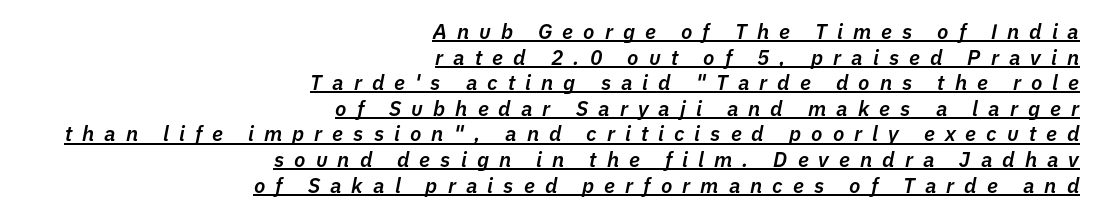
The sample has been set in demibold, a notch under bold. These lines were composed using italics. The rendered words wear a rule along their underside. Tracking here is generous; glyphs stand well apart from one another.
